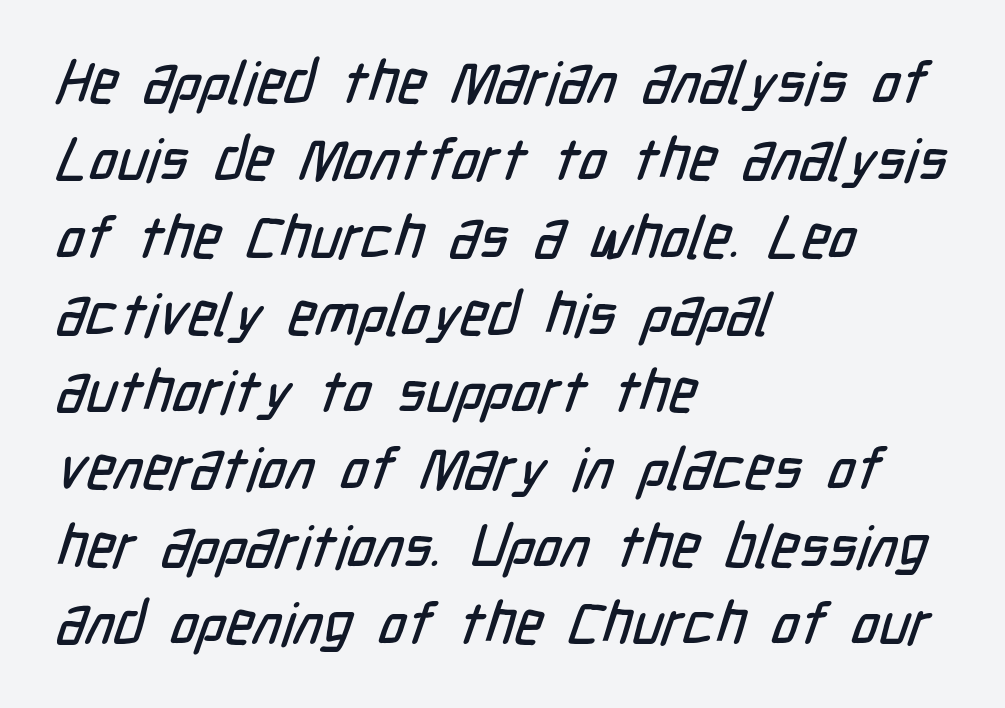
You can tell from the bare stems that sans-serif type was used. Vertical spacing — default. Check under the words: just untouched page. Nobody touched the tracking dial on this one. Reading down the block, your eye returns to a fixed left position each line.
